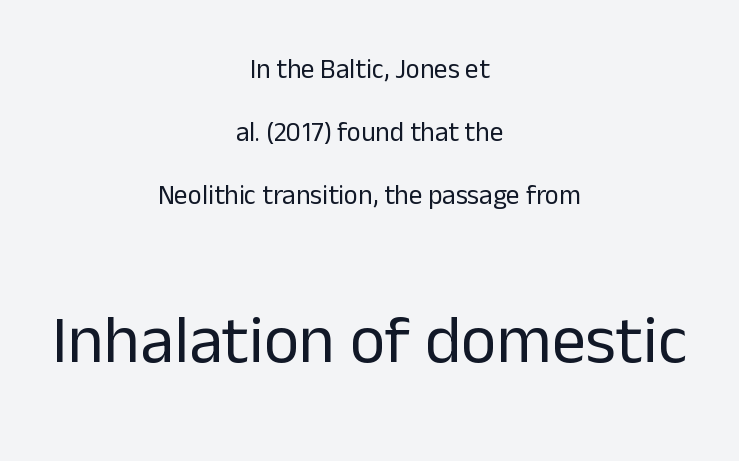
This is sans-serif lettering, the kind often seen on screens and signage. Just letters on the line, the space beneath them empty. Two sizes are in play, and the larger belongs to the second block. Horizontal alignment here is central, giving a formal, balanced look. The tracking reads as untouched default to a designer's eye.
